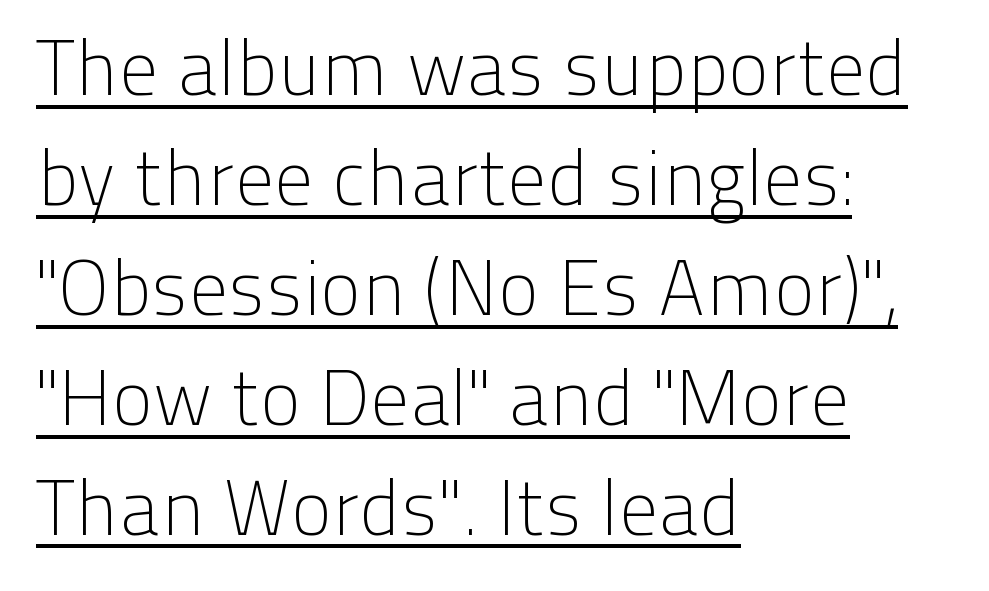
The image shows 78 px light sans-serif type, upright; set left-aligned, normal line spacing (1.41x), normal letter spacing, underlined; low stroke contrast and a medium x-height.
